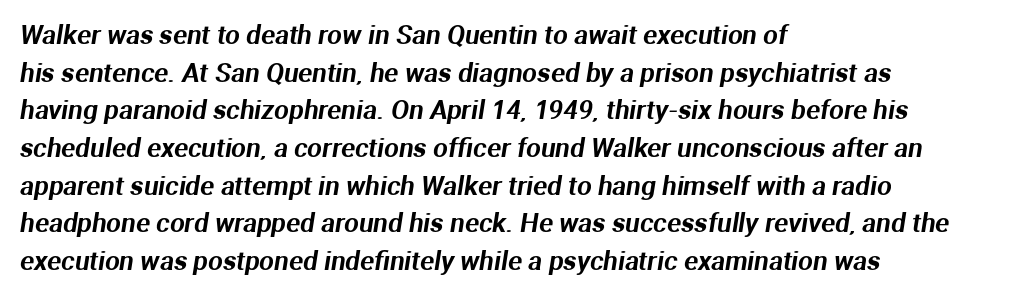
{"underline": "no", "align": "left", "line_spacing": "normal", "line_spacing_ratio": 1.45, "letter_spacing": "normal", "letter_spacing_em": 0.0, "glyph_px": 26}
